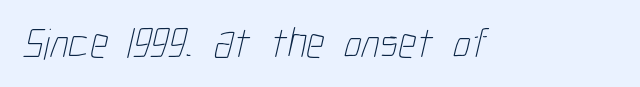
The image shows 44 px thin, condensed type; set normal letter spacing, not underlined; low stroke contrast and a medium x-height.
